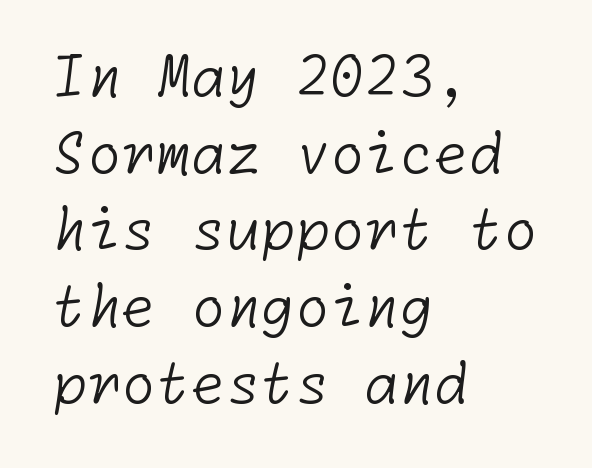
{"serif": "no", "bold": "no", "weight": "light", "width": "normal", "stroke_contrast": "low", "x_height": "medium", "underline": "no", "align": "left", "line_spacing": "normal", "line_spacing_ratio": 1.37, "letter_spacing": "normal", "letter_spacing_em": 0.0, "glyph_px": 56}
